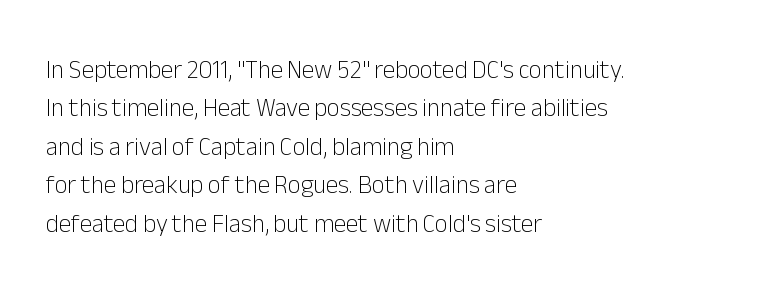
This sample uses an upright cut, with every glyph sitting square on the baseline. The string is rendered with underlining switched off. Tracking value appears to be zero — textbook default spacing. The lines in this sample share a left origin and differ only in where they stop. Vertical spacing — default.
